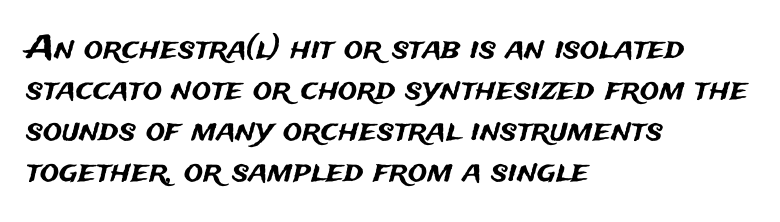
The image shows 32 px sans-serif type; set left-aligned, normal line spacing (1.28x), normal letter spacing, not underlined; medium stroke contrast and a medium x-height.
